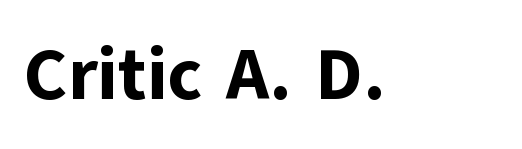
The image shows 73 px bold sans-serif type, upright; set normal letter spacing, not underlined; low stroke contrast and a medium x-height.
